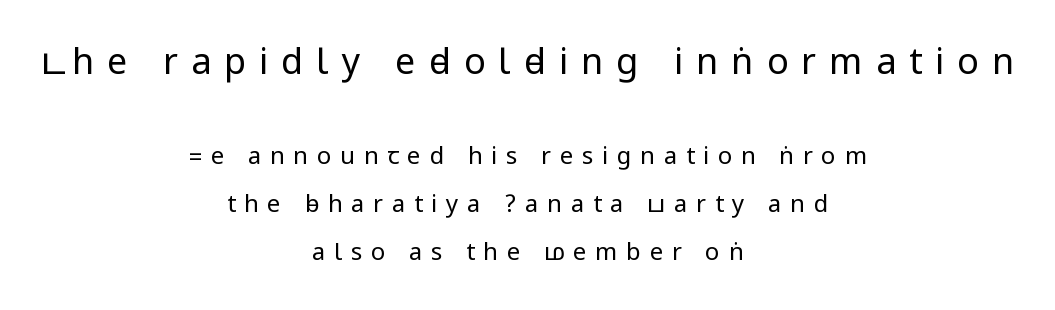
{"serif": "no", "italic": "no", "bold": "no", "weight": "regular", "width": "condensed", "stroke_contrast": "low", "underline": "no", "align": "center", "line_spacing": "loose", "line_spacing_ratio": 2.0, "letter_spacing": "wide", "letter_spacing_em": 0.36, "larger_block": "first", "size_ratio": 1.5, "glyph_px": 36}
